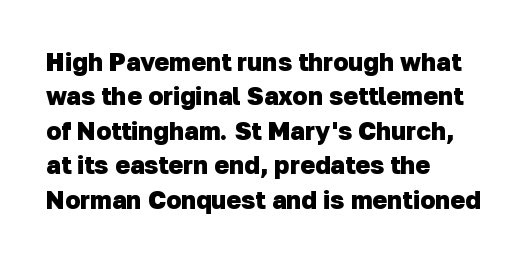
{"bold": "yes", "underline": "no", "align": "left", "line_spacing": "normal", "line_spacing_ratio": 1.38, "letter_spacing": "normal", "letter_spacing_em": 0.0, "glyph_px": 25}
